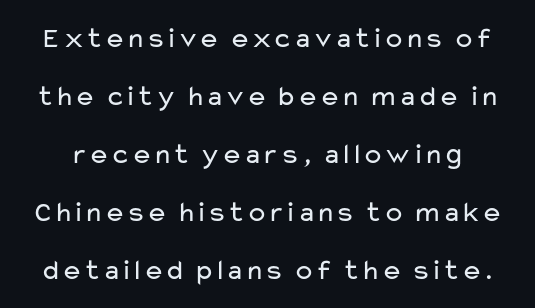
{"serif": "no", "italic": "no", "bold": "no", "weight": "regular", "width": "wide", "stroke_contrast": "low", "x_height": "medium", "monospaced": "no", "underline": "no", "line_spacing": "loose", "line_spacing_ratio": 2.0, "letter_spacing": "normal", "letter_spacing_em": 0.0, "glyph_px": 29}
